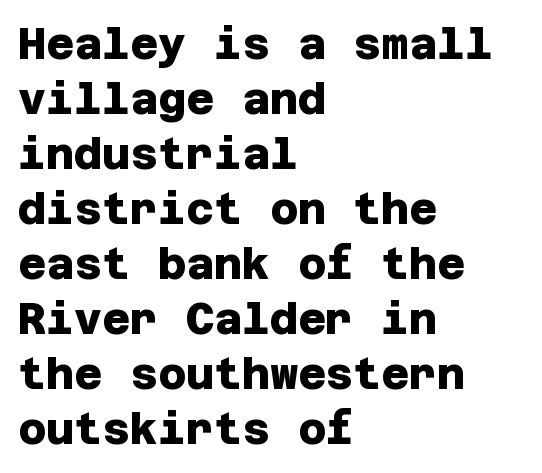
The image shows 43 px heavy sans-serif type; set left-aligned, normal line spacing (1.28x), normal letter spacing, not underlined; low stroke contrast and a large x-height.
